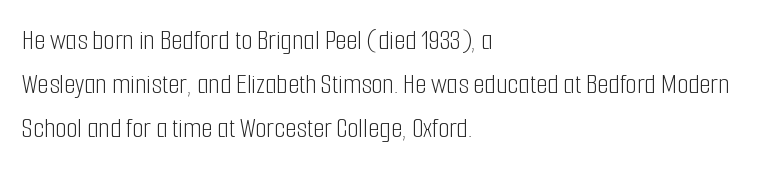
Q: Is the text bold? A: No.
Q: Is the text italic (slanted)? A: No, it is upright.
Q: Is the typeface a serif or a sans-serif typeface? A: Sans-serif.
Q: Is the text underlined? A: No.
Q: How is the paragraph aligned? A: Left-aligned.
Q: Is the spacing between letters normal or unusually wide? A: Normal.
Q: Is the spacing between lines tight, normal or loose? A: Normal.
Q: Width (condensed, normal, or wide)? A: Condensed.
Q: Stroke contrast? A: Low.
Q: x-height? A: Medium.
Q: Monospaced? A: No.
